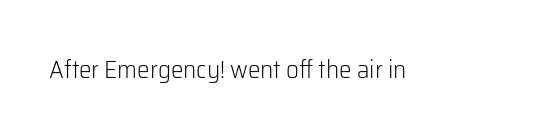
Q: Is the text bold? A: No.
Q: Is the text italic (slanted)? A: No, it is upright.
Q: Is the text underlined? A: No.
Q: Is the spacing between letters normal or unusually wide? A: Normal.
